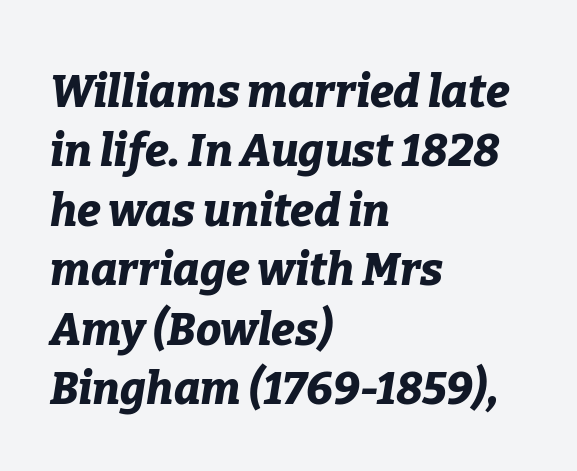
{"italic": "yes", "lean": "right", "slant_degrees": 9, "bold": "yes", "weight": "bold", "width": "normal", "stroke_contrast": "low", "x_height": "medium", "monospaced": "no", "underline": "no", "align": "left", "line_spacing": "normal", "line_spacing_ratio": 1.32, "letter_spacing": "normal", "letter_spacing_em": 0.0, "glyph_px": 45}
